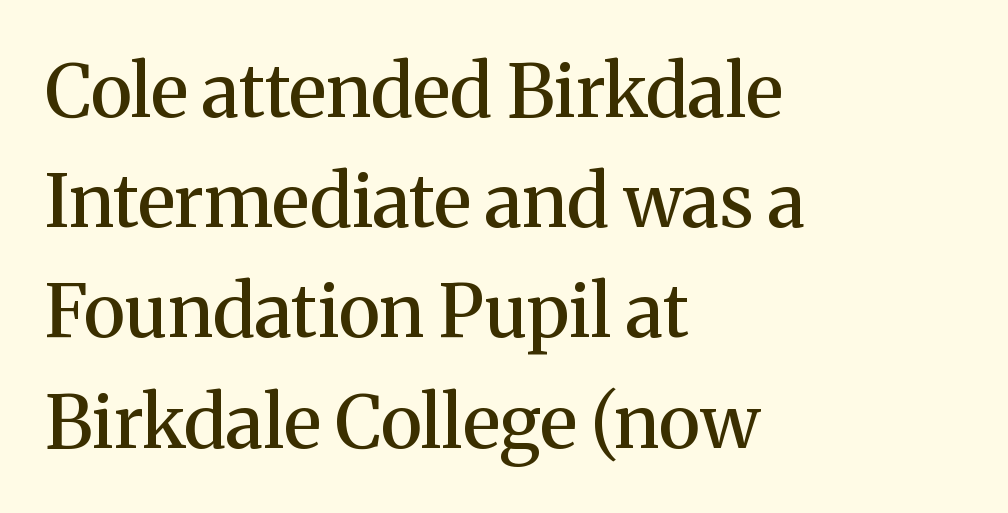
Q: Is the text bold? A: Semi-bold.
Q: Is the text italic (slanted)? A: No, it is upright.
Q: Is the typeface a serif or a sans-serif typeface? A: Serif.
Q: Is the text underlined? A: No.
Q: How is the paragraph aligned? A: Left-aligned.
Q: Is the spacing between letters normal or unusually wide? A: Normal.
Q: Is the spacing between lines tight, normal or loose? A: Normal.
Q: Width (condensed, normal, or wide)? A: Normal.
Q: Stroke contrast? A: Medium.
Q: x-height? A: Medium.
Q: Monospaced? A: No.
